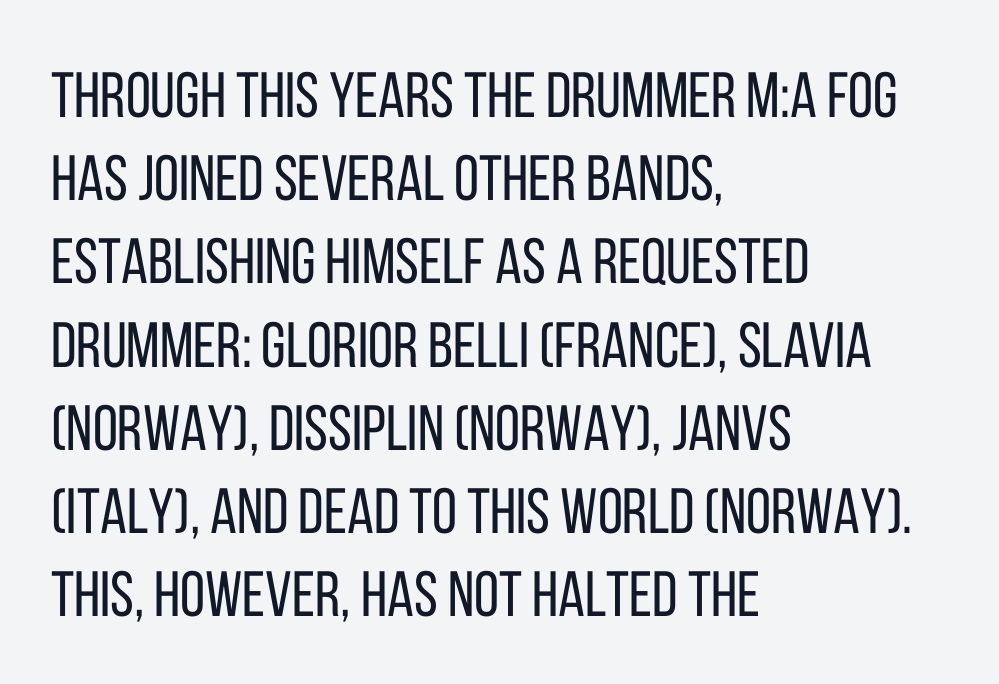
The image shows 64 px regular-weight, condensed sans-serif type, upright; set left-aligned, normal line spacing (1.3x), normal letter spacing, not underlined; low stroke contrast and a large x-height.
